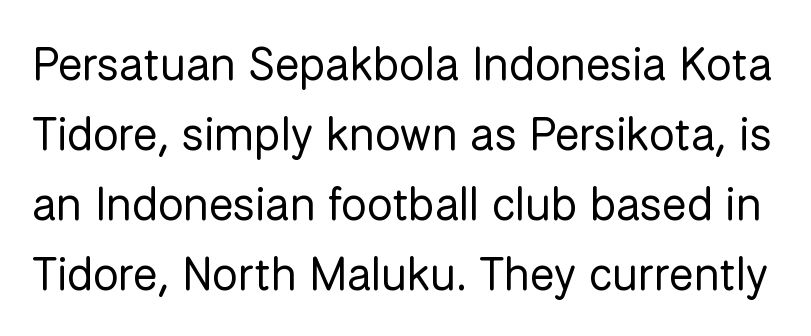
The image shows 46 px regular-weight sans-serif type, upright; set normal line spacing (1.52x), normal letter spacing, not underlined; low stroke contrast and a medium x-height.
